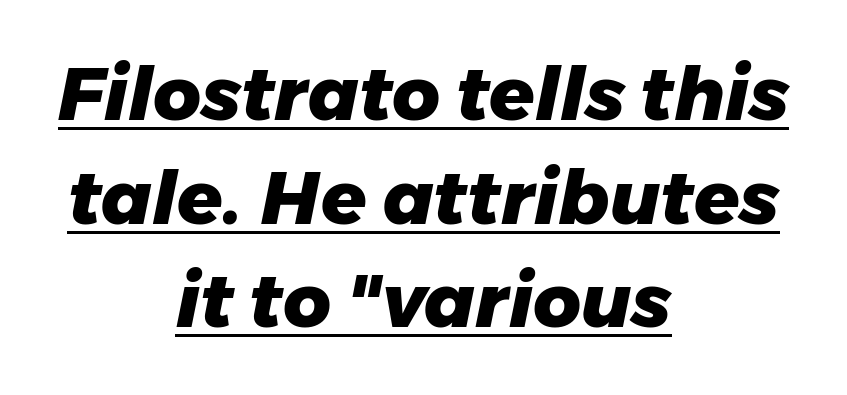
{"italic": "yes", "lean": "right", "slant_degrees": 11, "bold": "yes", "weight": "heavy", "width": "normal", "stroke_contrast": "low", "x_height": "medium", "monospaced": "no", "underline": "yes", "align": "center", "line_spacing": "normal", "line_spacing_ratio": 1.4, "letter_spacing": "normal", "letter_spacing_em": 0.0, "glyph_px": 74}
